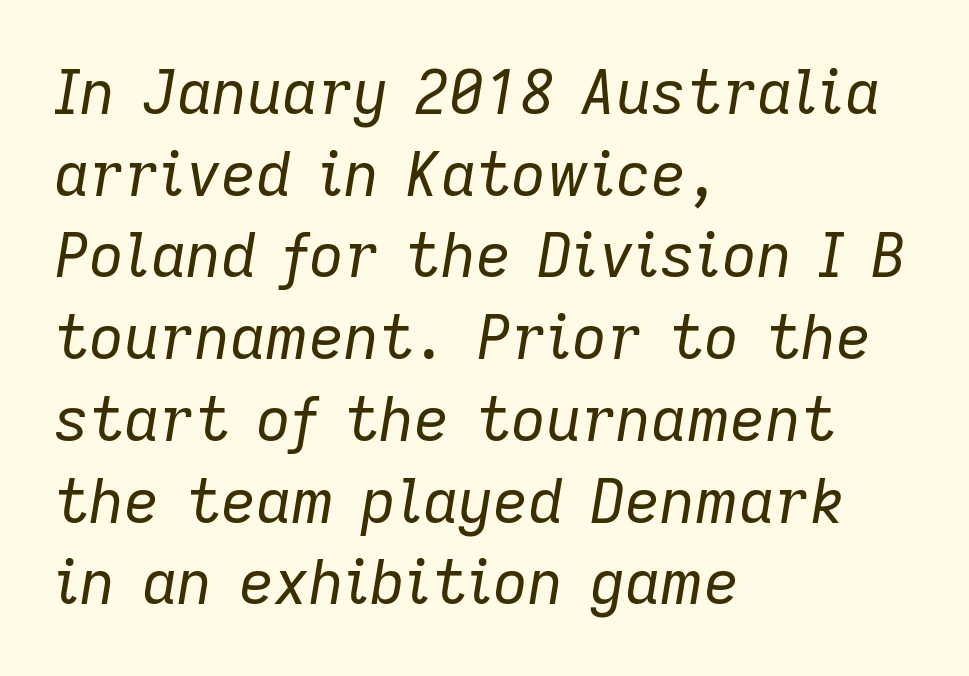
Q: Is the text bold? A: No.
Q: Is the text italic (slanted)? A: Yes, it leans right by about 9 degrees.
Q: Is the text underlined? A: No.
Q: How is the paragraph aligned? A: Left-aligned.
Q: Is the spacing between letters normal or unusually wide? A: Normal.
Q: Is the spacing between lines tight, normal or loose? A: Normal.
Q: Width (condensed, normal, or wide)? A: Normal.
Q: Stroke contrast? A: Low.
Q: x-height? A: Medium.
Q: Monospaced? A: No.
